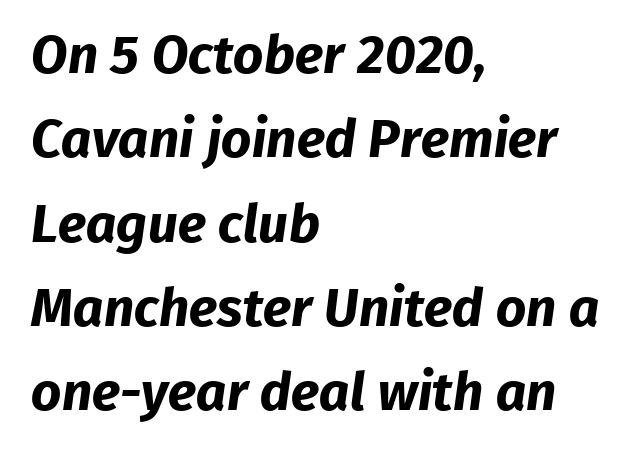
{"serif": "no", "bold": "yes", "weight": "bold", "width": "normal", "stroke_contrast": "low", "x_height": "medium", "monospaced": "no", "underline": "no", "align": "left", "line_spacing": "normal", "line_spacing_ratio": 1.59, "letter_spacing": "normal", "letter_spacing_em": 0.0, "glyph_px": 53}
